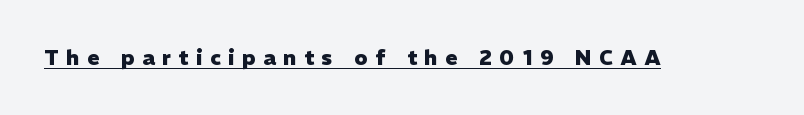
Q: Is the text bold? A: Yes.
Q: Is the text italic (slanted)? A: No, it is upright.
Q: Is the text underlined? A: Yes.
Q: Is the spacing between letters normal or unusually wide? A: Unusually wide.
